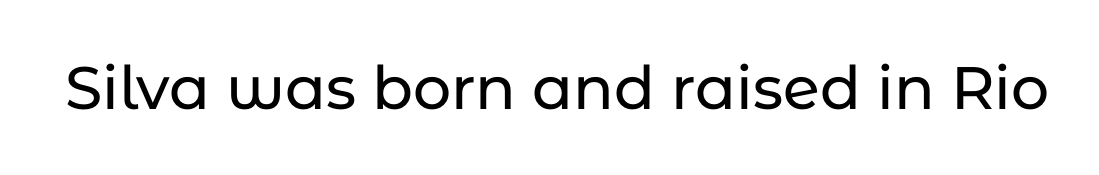
The tracking reads as untouched default to a designer's eye. What kind of face is this? One without serifs — a sans. In terms of posture, this sample is upright. Rule under the text: the space is simply empty. You could not count columns in this text — the font is proportionally spaced.
